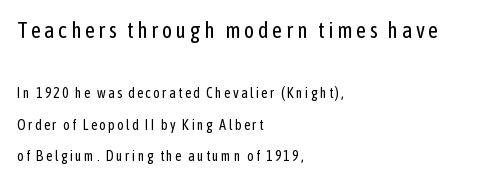
The image shows 22 px text type, upright; set left-aligned, loose line spacing (2.25x), not underlined; the first (top) block is 1.57x larger.
